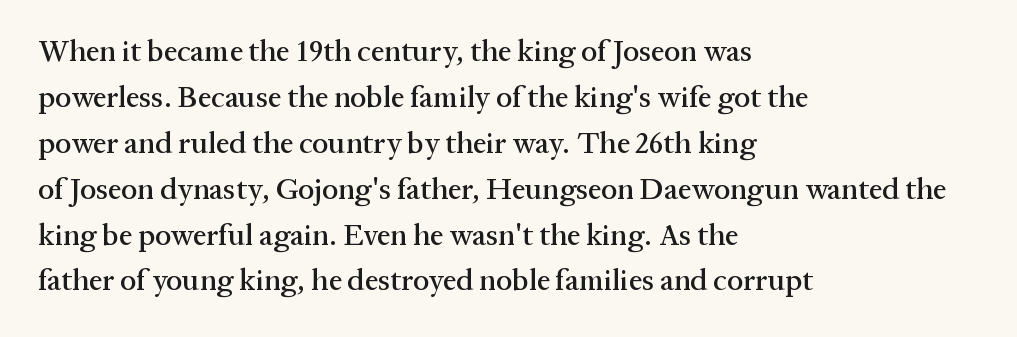
{"serif": "yes", "italic": "no", "width": "normal", "stroke_contrast": "medium", "x_height": "medium", "monospaced": "no", "underline": "no", "align": "left", "line_spacing": "normal", "line_spacing_ratio": 1.53, "letter_spacing": "normal", "letter_spacing_em": 0.0, "glyph_px": 30}
